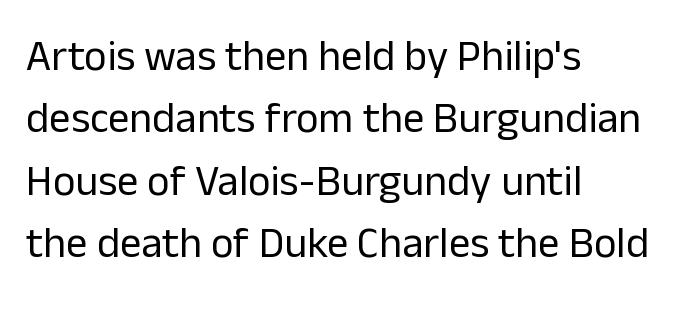
{"serif": "no", "italic": "no", "bold": "no", "weight": "regular", "width": "normal", "stroke_contrast": "low", "x_height": "medium", "monospaced": "no", "underline": "no", "align": "left", "line_spacing": "normal", "line_spacing_ratio": 1.45, "letter_spacing": "normal", "letter_spacing_em": 0.0, "glyph_px": 43}
